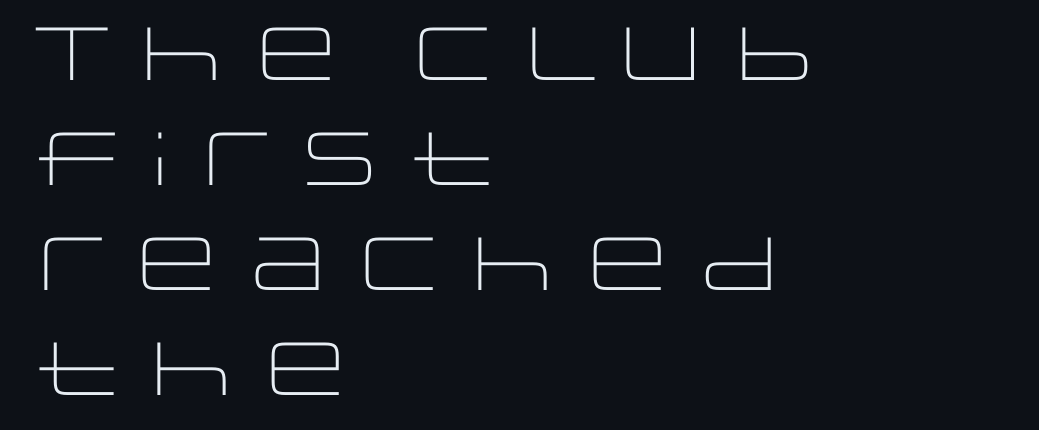
Q: Is the text bold? A: No.
Q: Is the text italic (slanted)? A: No, it is upright.
Q: Is the typeface a serif or a sans-serif typeface? A: Sans-serif.
Q: Is the text underlined? A: No.
Q: How is the paragraph aligned? A: Left-aligned.
Q: Is the spacing between letters normal or unusually wide? A: Normal.
Q: Is the spacing between lines tight, normal or loose? A: Normal.
Q: Width (condensed, normal, or wide)? A: Wide.
Q: Stroke contrast? A: Low.
Q: x-height? A: Large.
Q: Monospaced? A: No.
